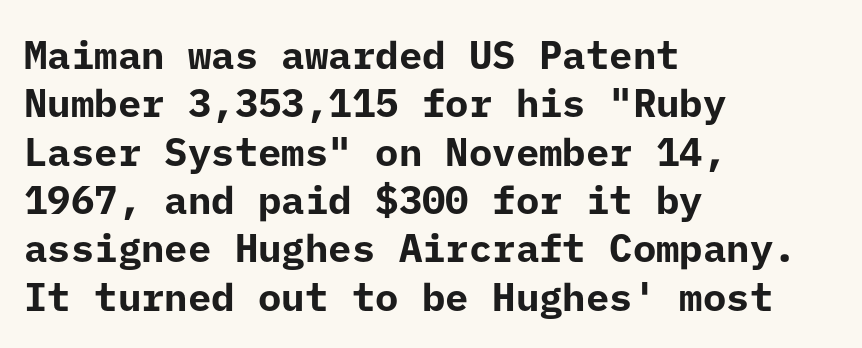
{"serif": "no", "italic": "no", "bold": "yes", "weight": "bold", "width": "normal", "stroke_contrast": "low", "x_height": "medium", "underline": "no", "align": "left", "line_spacing_ratio": 1.24, "letter_spacing": "normal", "letter_spacing_em": 0.0, "glyph_px": 39}
